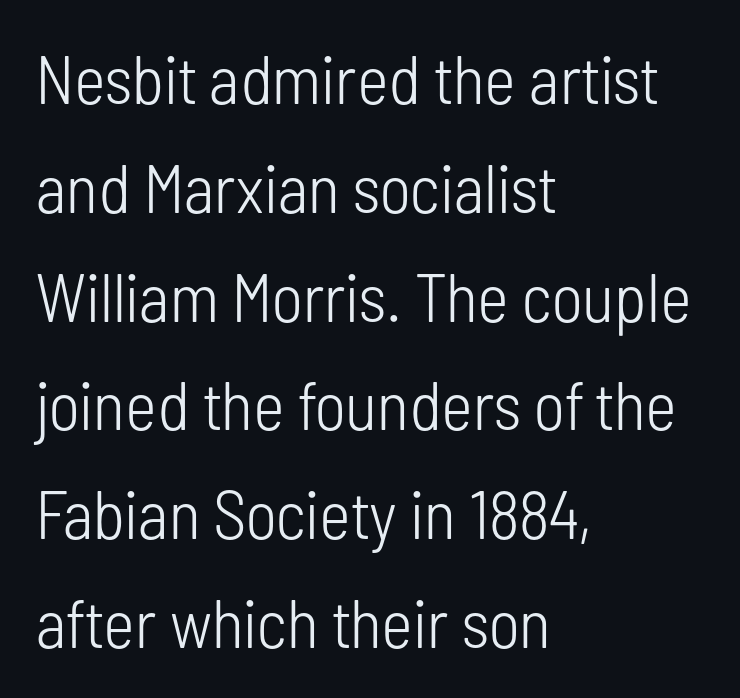
{"serif": "no", "italic": "no", "bold": "no", "weight": "light", "width": "condensed", "stroke_contrast": "low", "x_height": "medium", "monospaced": "no", "underline": "no", "align": "left", "line_spacing": "normal", "line_spacing_ratio": 1.6, "letter_spacing": "normal", "letter_spacing_em": 0.0, "glyph_px": 68}
